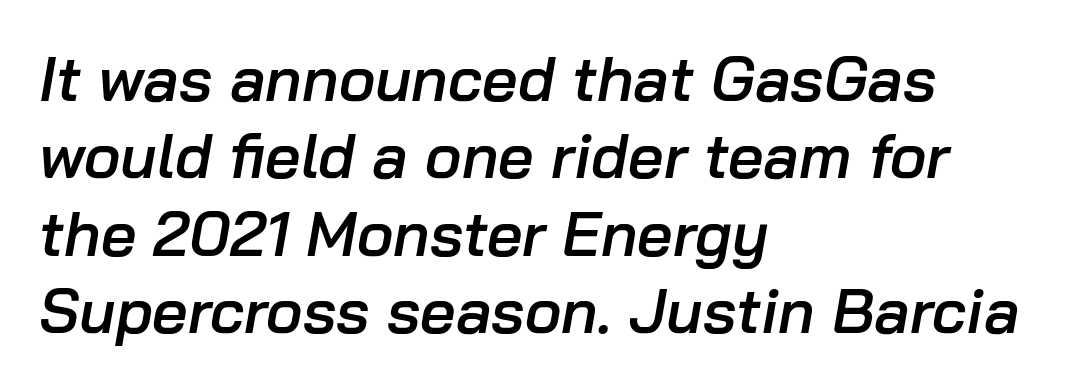
Spacing verdict: proportional, widths tailored to each character. The letters sit at their default tracking, neither squeezed nor spread. Horizontal bands of white between lines are of average thickness. Decoration check: the copy has no underline.
